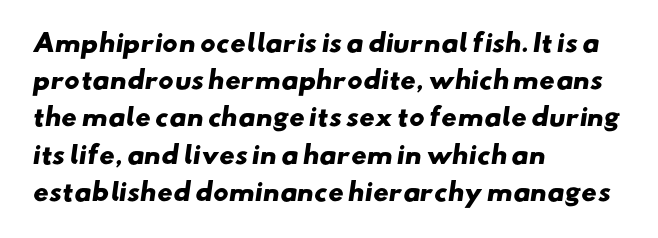
{"bold": "yes", "underline": "no", "align": "left", "line_spacing": "normal", "line_spacing_ratio": 1.55, "letter_spacing": "normal", "letter_spacing_em": 0.0, "glyph_px": 24}
